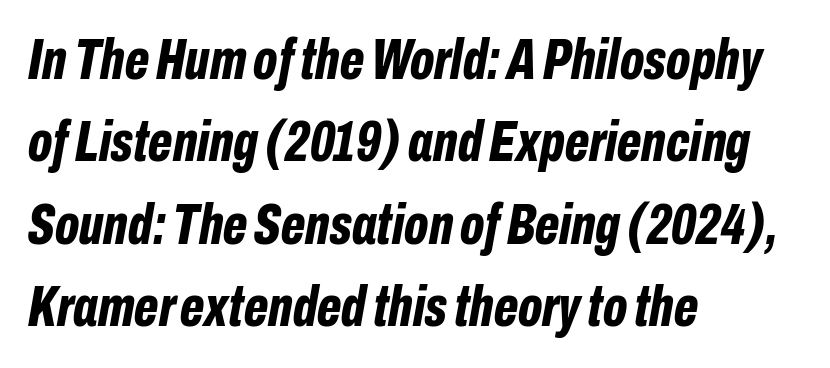
The image shows 58 px bold, condensed type, italic (leaning right); set left-aligned, normal line spacing (1.42x), normal letter spacing, not underlined; low stroke contrast and a medium x-height.
